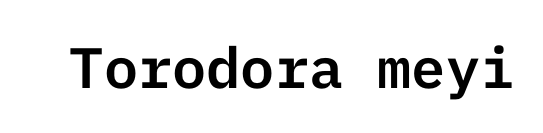
The image shows 57 px sans-serif type, upright; set normal letter spacing, not underlined; low stroke contrast and a medium x-height.
